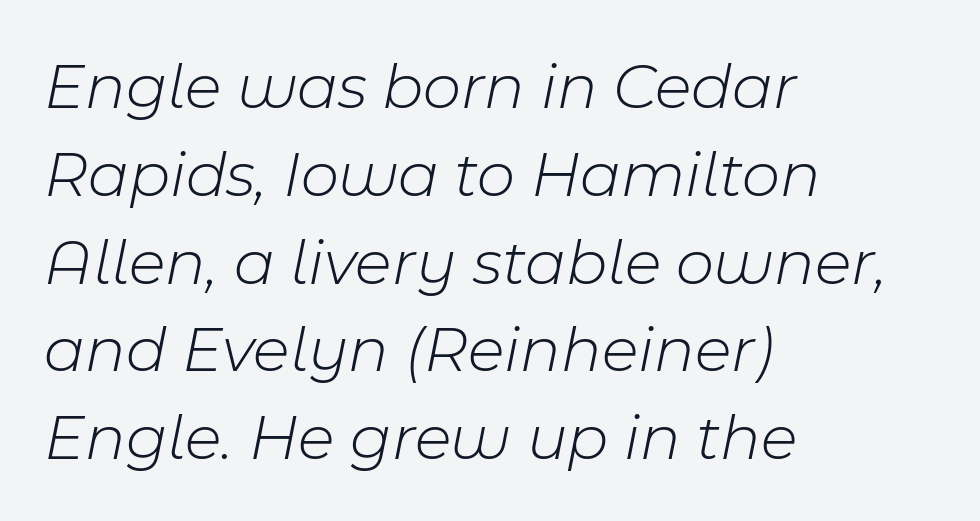
The image shows 66 px light type, italic (leaning right); set left-aligned, normal line spacing (1.33x), normal letter spacing, not underlined; low stroke contrast and a medium x-height.
